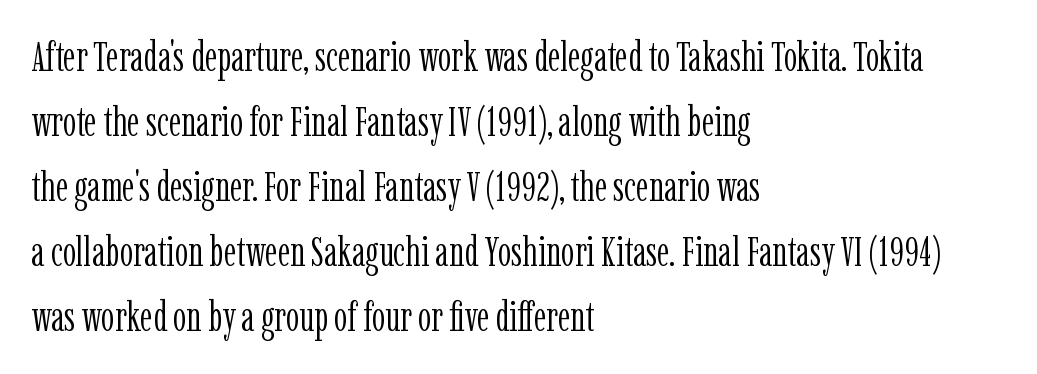
Q: Is the text bold? A: No.
Q: Is the text italic (slanted)? A: No, it is upright.
Q: Is the typeface a serif or a sans-serif typeface? A: Serif.
Q: Is the text underlined? A: No.
Q: How is the paragraph aligned? A: Left-aligned.
Q: Is the spacing between letters normal or unusually wide? A: Normal.
Q: Is the spacing between lines tight, normal or loose? A: Normal.
Q: Width (condensed, normal, or wide)? A: Condensed.
Q: Stroke contrast? A: Low.
Q: x-height? A: Medium.
Q: Monospaced? A: No.
